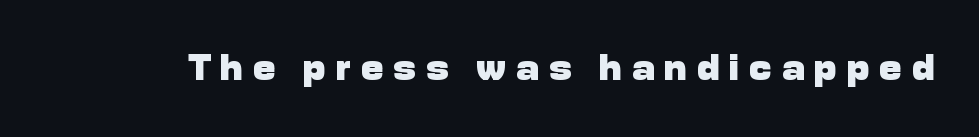
Think of a printed novel: that variable character pitch is what you see here. Type style note: lacks serifs. The space beneath each line is pristine and unruled. Designer's note — italics off, roman on.
